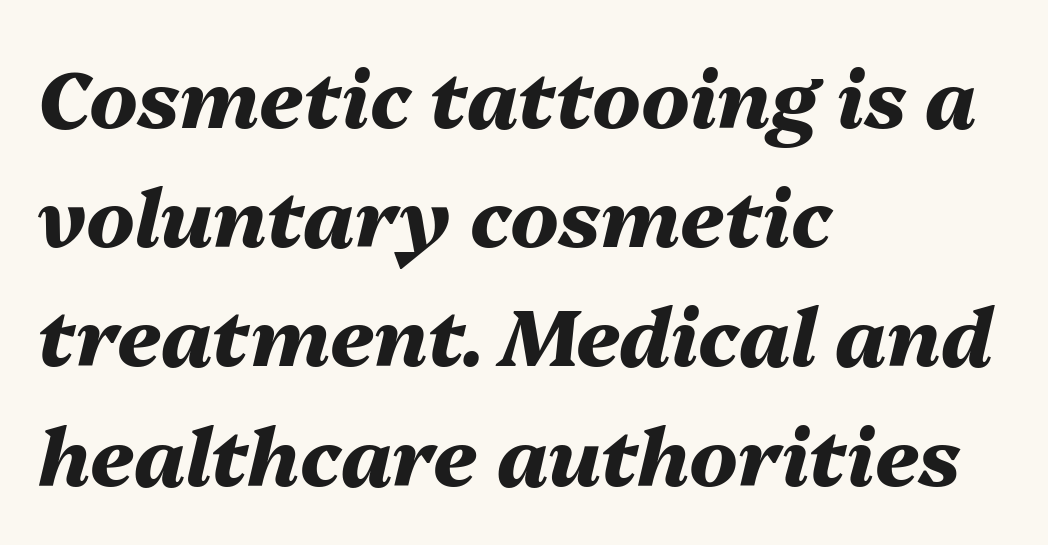
Beneath every word, the page is bare. Pretty heavy lettering here — definitely bold. The passage shown has conventional tracking throughout. The face used here has a pronounced slope to its letters. These lines are rendered in a variable-pitch font. The lines in this sample share a left origin and differ only in where they stop.
